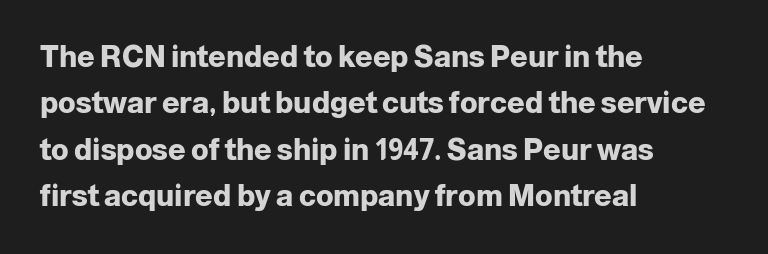
{"serif": "no", "italic": "no", "bold": "yes", "weight": "heavy", "width": "normal", "stroke_contrast": "low", "x_height": "medium", "monospaced": "no", "underline": "no", "align": "left", "line_spacing": "normal", "line_spacing_ratio": 1.6, "letter_spacing": "normal", "letter_spacing_em": 0.0, "glyph_px": 29}
